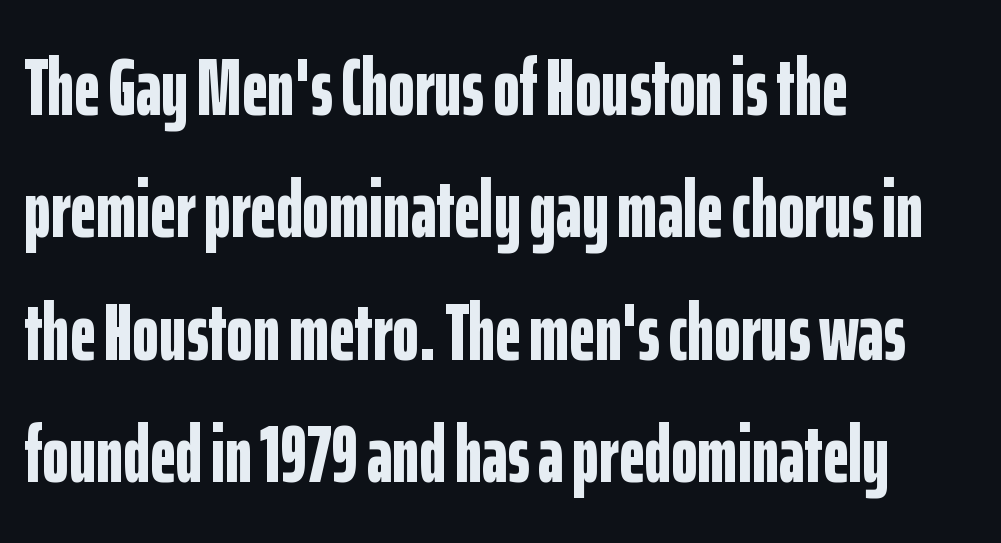
Q: Is the text bold? A: Yes.
Q: Is the text italic (slanted)? A: No, it is upright.
Q: Is the typeface a serif or a sans-serif typeface? A: Sans-serif.
Q: Is the text underlined? A: No.
Q: How is the paragraph aligned? A: Left-aligned.
Q: Is the spacing between letters normal or unusually wide? A: Normal.
Q: Is the spacing between lines tight, normal or loose? A: Normal.
Q: Width (condensed, normal, or wide)? A: Condensed.
Q: Stroke contrast? A: Low.
Q: x-height? A: Medium.
Q: Monospaced? A: No.
